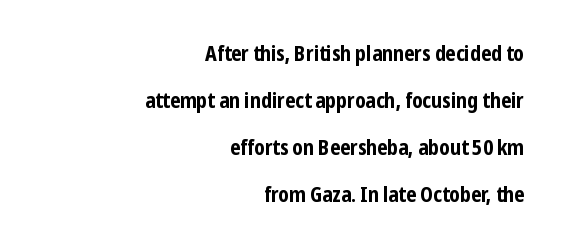
The image shows 21 px bold type, upright; set right-aligned, loose line spacing (2.24x), normal letter spacing, not underlined.
